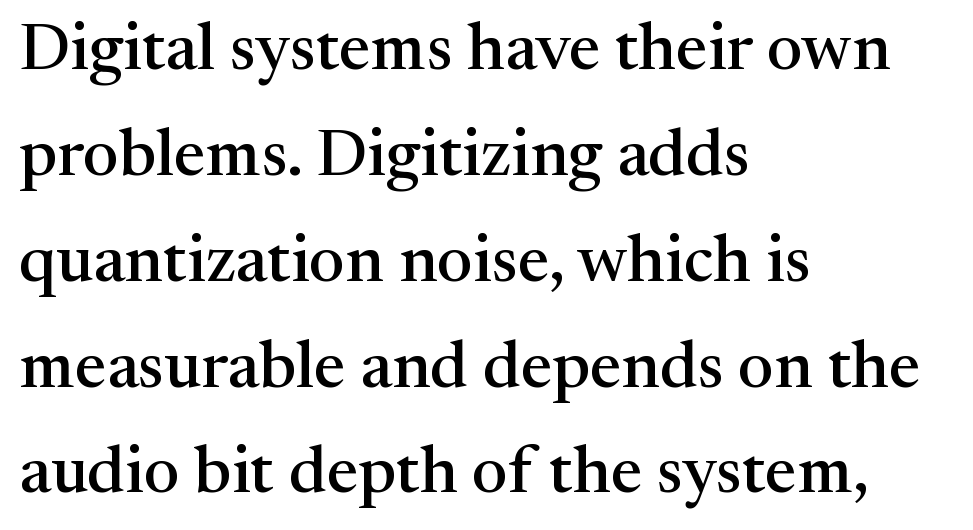
The image shows 67 px serif type, upright; set left-aligned, normal line spacing (1.58x), normal letter spacing, not underlined; medium stroke contrast and a medium x-height.
